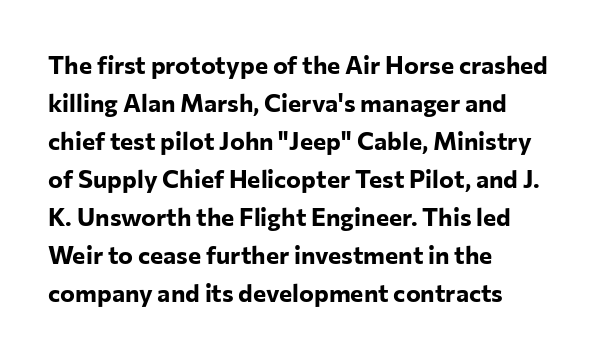
Q: Is the text bold? A: Yes.
Q: Is the text italic (slanted)? A: No, it is upright.
Q: Is the text underlined? A: No.
Q: How is the paragraph aligned? A: Left-aligned.
Q: Is the spacing between letters normal or unusually wide? A: Normal.
Q: Is the spacing between lines tight, normal or loose? A: Normal.
